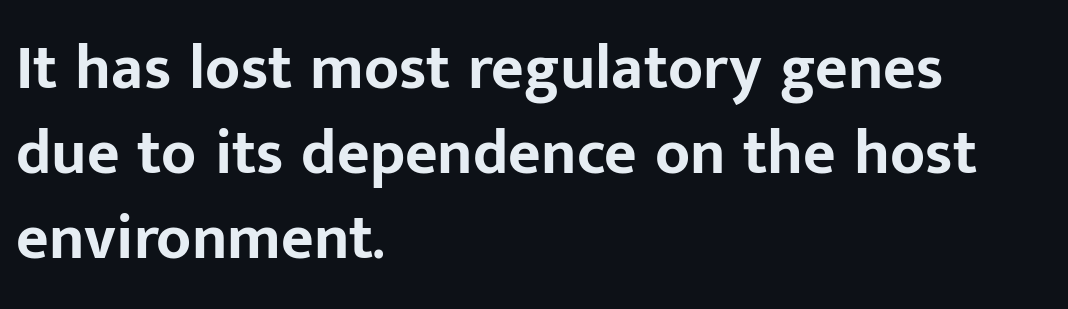
The lettering stays uniformly vertical, giving the passage a roman look. The zone under the glyphs is completely vacant. Is this a fixed-width face? No — the glyphs have proportional, varying widths. To sum up the face: it is a sans, with no serifs. Each new line begins a customary step beneath the previous one. Strong, thick strokes mark this as bold type.
